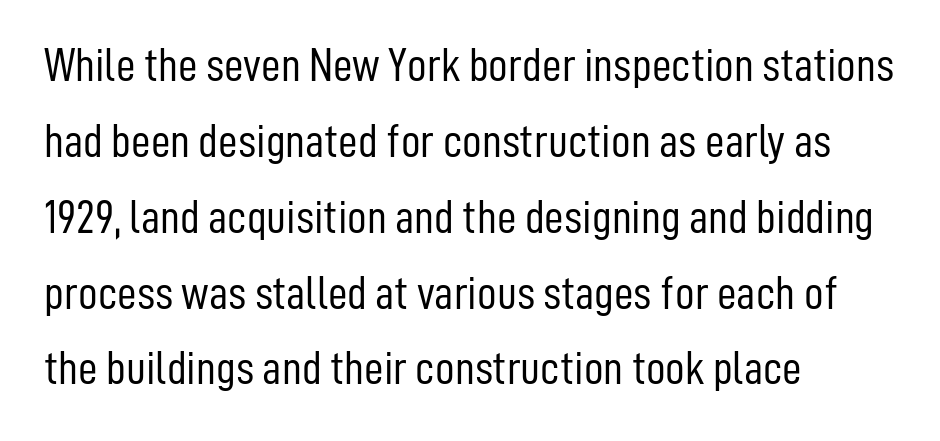
The image shows 48 px light, condensed sans-serif type, upright; set left-aligned, normal line spacing (1.58x), normal letter spacing, not underlined; low stroke contrast and a medium x-height.
